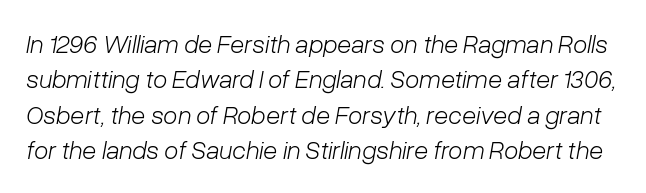
{"italic": "yes", "lean": "right", "slant_degrees": 10, "bold": "no", "underline": "no", "line_spacing": "normal", "line_spacing_ratio": 1.36, "letter_spacing": "normal", "letter_spacing_em": 0.0, "glyph_px": 26}
